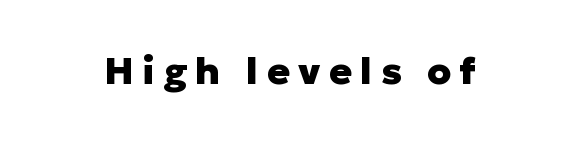
The image shows 38 px heavy sans-serif type, upright; set unusually wide letter spacing (+0.22 em), not underlined; low stroke contrast and a medium x-height.
